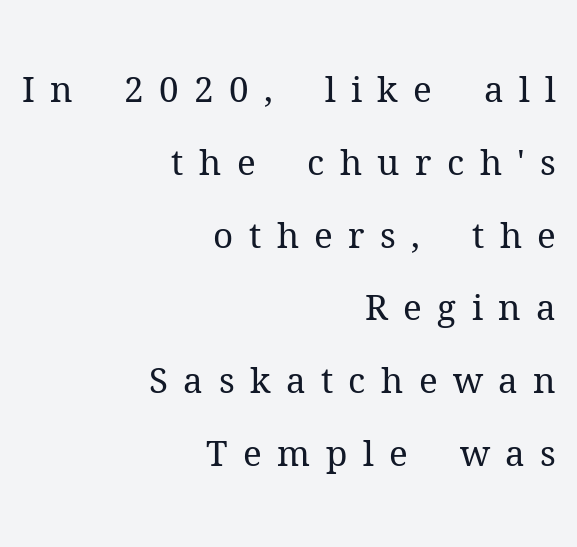
The image shows 35 px regular-weight serif type, upright; set right-aligned, loose line spacing (2.08x), unusually wide letter spacing (+0.44 em), not underlined; medium stroke contrast and a medium x-height.
